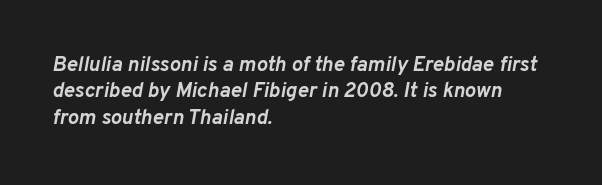
{"italic": "yes", "lean": "right", "slant_degrees": 10, "bold": "yes", "underline": "no", "align": "left", "line_spacing": "normal", "line_spacing_ratio": 1.26, "letter_spacing": "normal", "letter_spacing_em": 0.0, "glyph_px": 21}
